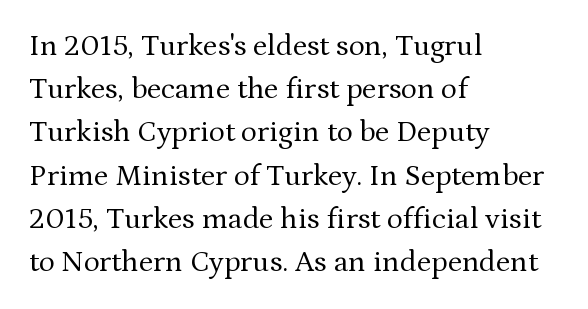
The image shows 30 px regular-weight serif type, upright; set left-aligned, normal line spacing (1.44x), normal letter spacing, not underlined; medium stroke contrast and a medium x-height.
